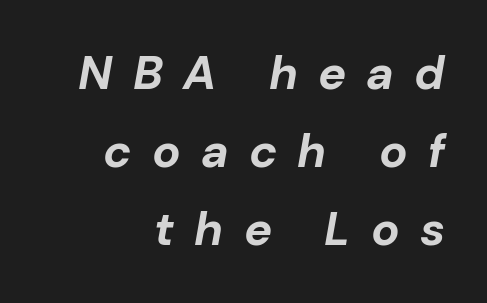
Q: Is the text bold? A: Yes.
Q: Is the text italic (slanted)? A: Yes, it leans right by about 10 degrees.
Q: Is the text underlined? A: No.
Q: How is the paragraph aligned? A: Right-aligned.
Q: Is the spacing between letters normal or unusually wide? A: Unusually wide.
Q: Is the spacing between lines tight, normal or loose? A: Normal.
Q: Width (condensed, normal, or wide)? A: Normal.
Q: Stroke contrast? A: Low.
Q: x-height? A: Medium.
Q: Monospaced? A: No.
